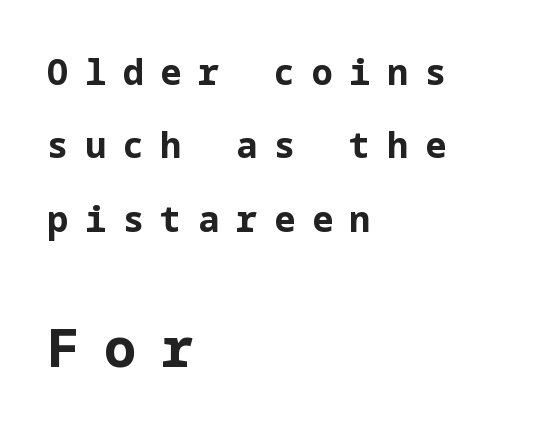
The image shows 53 px bold sans-serif type, upright; set left-aligned, loose line spacing (2.1x), unusually wide letter spacing (+0.48 em), not underlined; the second (bottom) block is 1.51x larger; low stroke contrast and a medium x-height.
